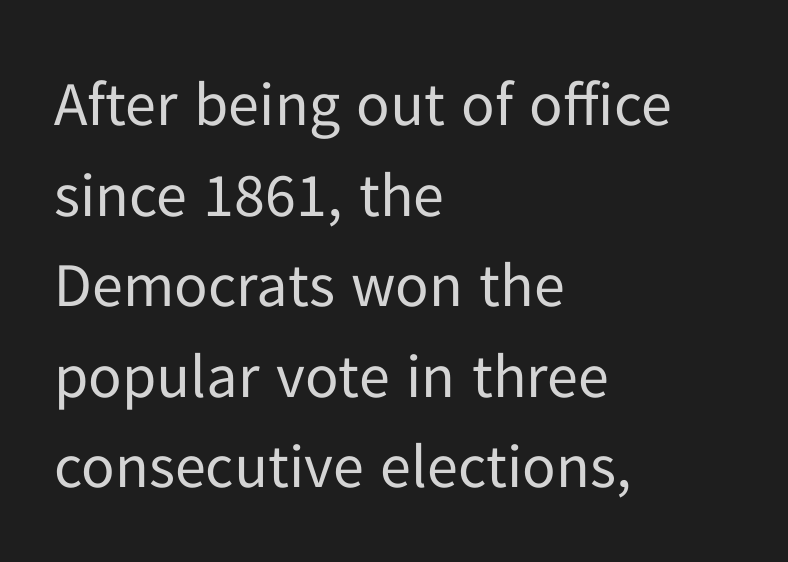
The font sits on the lighter half of the weight spectrum, regular included. Classification — sans serif. Each line starts at the same left margin while the right side varies. Spacing between characters is what you'd get straight out of the box. Is this a fixed-width face? No — the glyphs have proportional, varying widths.
